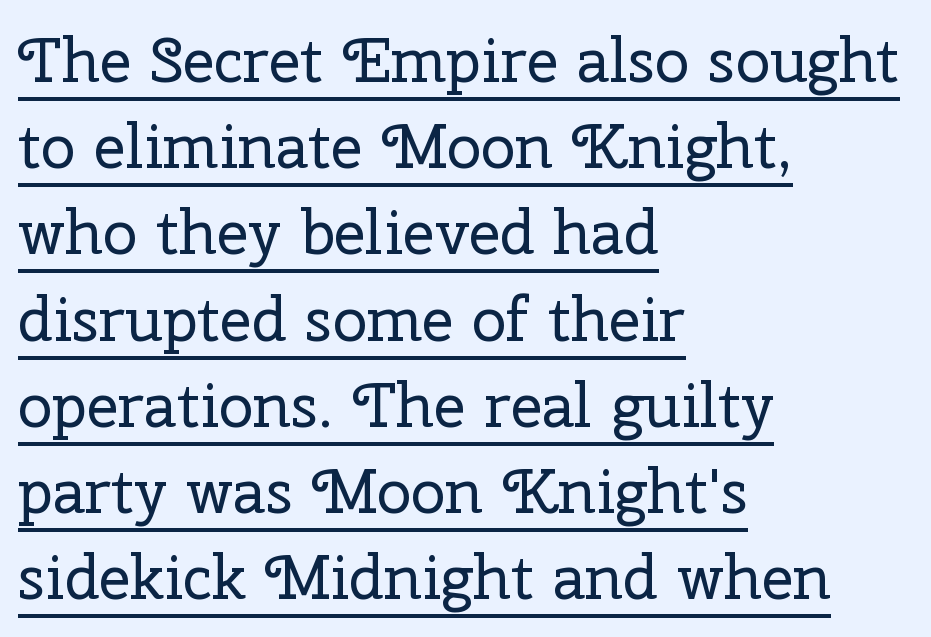
{"serif": "yes", "italic": "no", "bold": "no", "weight": "regular", "width": "normal", "stroke_contrast": "low", "x_height": "medium", "monospaced": "no", "underline": "yes", "align": "left", "line_spacing": "normal", "line_spacing_ratio": 1.39, "letter_spacing": "normal", "letter_spacing_em": 0.0, "glyph_px": 62}
